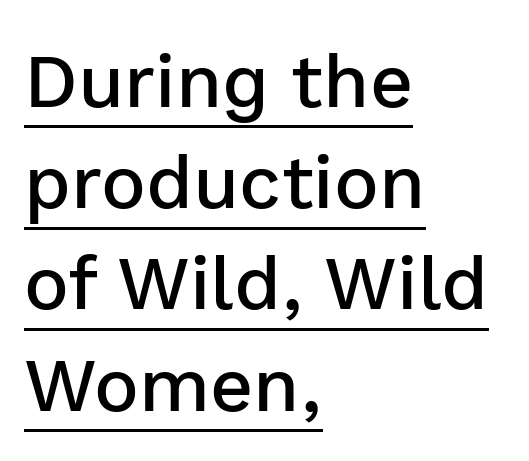
Q: Is the text bold? A: Semi-bold.
Q: Is the text italic (slanted)? A: No, it is upright.
Q: Is the typeface a serif or a sans-serif typeface? A: Sans-serif.
Q: Is the text underlined? A: Yes.
Q: How is the paragraph aligned? A: Left-aligned.
Q: Is the spacing between letters normal or unusually wide? A: Normal.
Q: Is the spacing between lines tight, normal or loose? A: Normal.
Q: Width (condensed, normal, or wide)? A: Normal.
Q: Stroke contrast? A: Low.
Q: x-height? A: Medium.
Q: Monospaced? A: No.
